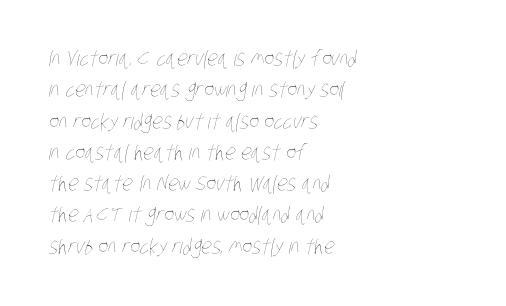
{"bold": "no", "underline": "no", "align": "left", "line_spacing": "normal", "line_spacing_ratio": 1.49, "letter_spacing": "normal", "letter_spacing_em": 0.0, "glyph_px": 21}
